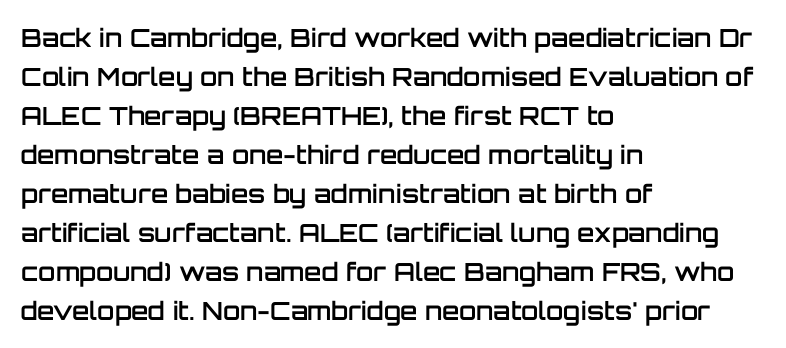
Nope, not italic — everything's standing straight. Semibold letterforms, between regular and bold. A typesetter would call this leading conventional body-copy spacing. Any mark beneath the type? The region is blank. The rendering anchors every line to the left-hand side. Letter spacing: default.
